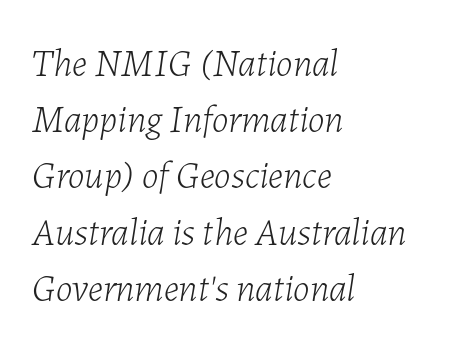
Q: Is the text bold? A: No.
Q: Is the text italic (slanted)? A: Yes, it leans right by about 7 degrees.
Q: Is the text underlined? A: No.
Q: How is the paragraph aligned? A: Left-aligned.
Q: Is the spacing between letters normal or unusually wide? A: Normal.
Q: Is the spacing between lines tight, normal or loose? A: Normal.
Q: Width (condensed, normal, or wide)? A: Normal.
Q: Stroke contrast? A: Low.
Q: x-height? A: Medium.
Q: Monospaced? A: No.
